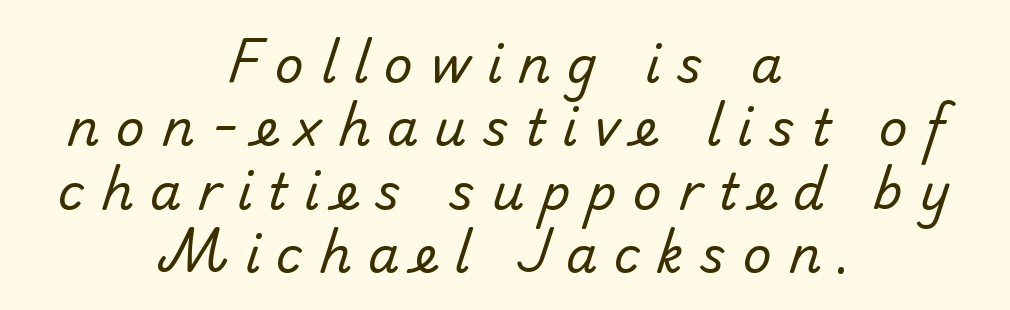
Q: Is the text bold? A: No.
Q: Is the typeface a serif or a sans-serif typeface? A: Sans-serif.
Q: Is the text underlined? A: No.
Q: How is the paragraph aligned? A: Centered.
Q: Is the spacing between letters normal or unusually wide? A: Unusually wide.
Q: Is the spacing between lines tight, normal or loose? A: Normal.
Q: Width (condensed, normal, or wide)? A: Normal.
Q: Stroke contrast? A: Low.
Q: x-height? A: Small.
Q: Monospaced? A: No.
